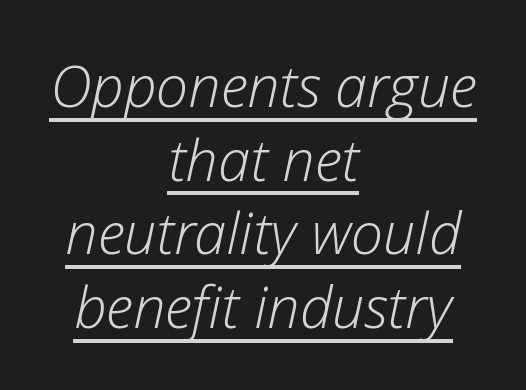
No heavy texture on the line: the type isn't bold. Note the varied advance widths — an 'i' is clearly narrower than an 'm'. What decoration does the sample have? An underline. The line-height multiplier appears to be the usual default.
